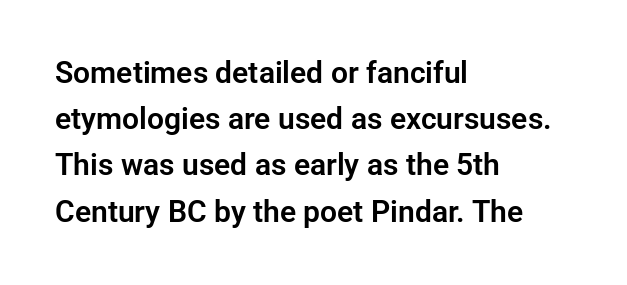
{"serif": "no", "italic": "no", "width": "normal", "stroke_contrast": "low", "x_height": "medium", "monospaced": "no", "underline": "no", "align": "left", "line_spacing": "normal", "line_spacing_ratio": 1.54, "letter_spacing": "normal", "letter_spacing_em": 0.0, "glyph_px": 30}
